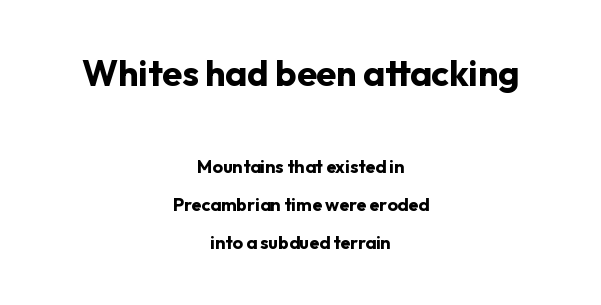
A student would notice the top passage is typeset larger than what follows. Successive baselines arrive slowly, with a big drop between each. Typographic density is high because the face is bold. Honestly, there is no underline to notice here at all. Proportional: the letters do not fall into vertical columns.
